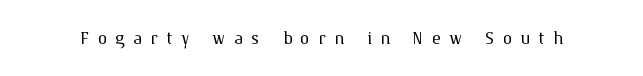
{"italic": "no", "bold": "no", "underline": "no", "letter_spacing": "wide", "letter_spacing_em": 0.34, "glyph_px": 24}
